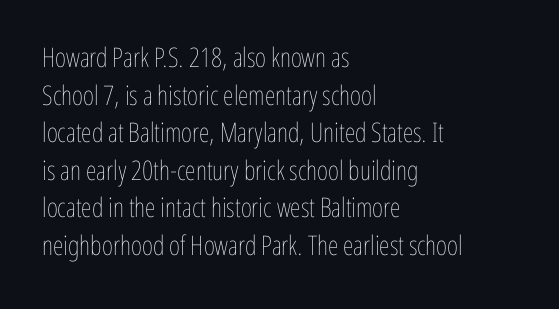
{"italic": "no", "bold": "no", "underline": "no", "align": "left", "line_spacing": "normal", "line_spacing_ratio": 1.39, "letter_spacing": "normal", "letter_spacing_em": 0.0, "glyph_px": 27}
